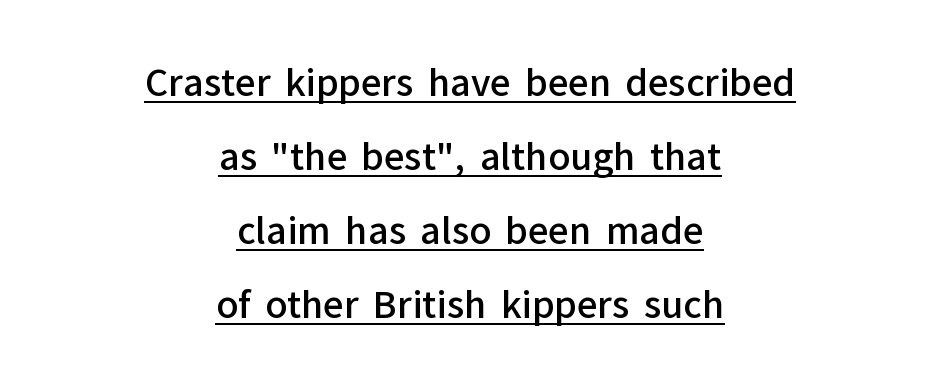
Q: Is the text bold? A: Semi-bold.
Q: Is the text italic (slanted)? A: No, it is upright.
Q: Is the typeface a serif or a sans-serif typeface? A: Sans-serif.
Q: Is the text underlined? A: Yes.
Q: How is the paragraph aligned? A: Centered.
Q: Is the spacing between letters normal or unusually wide? A: Normal.
Q: Is the spacing between lines tight, normal or loose? A: Loose.
Q: Width (condensed, normal, or wide)? A: Normal.
Q: Stroke contrast? A: Low.
Q: x-height? A: Medium.
Q: Monospaced? A: No.
